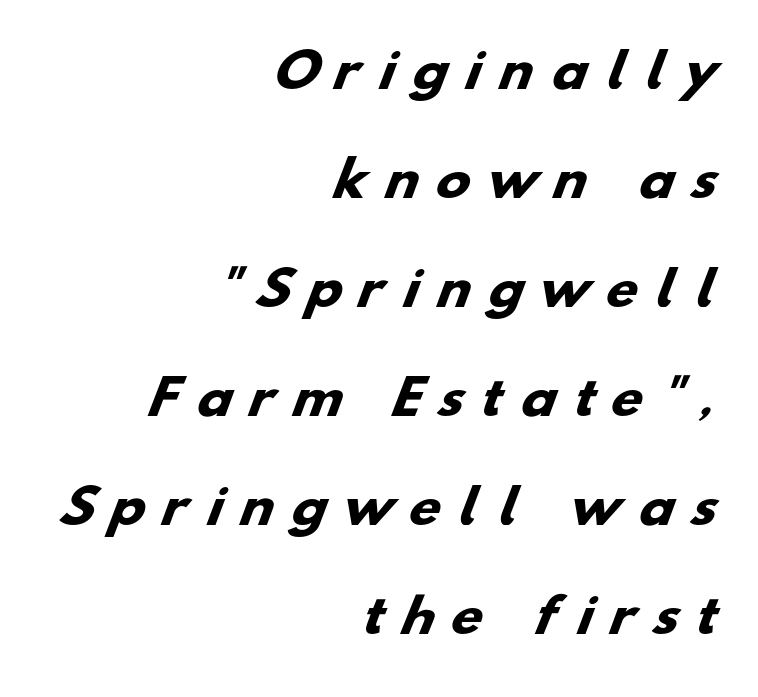
Q: Is the text bold? A: Yes.
Q: Is the typeface a serif or a sans-serif typeface? A: Sans-serif.
Q: Is the text underlined? A: No.
Q: How is the paragraph aligned? A: Right-aligned.
Q: Is the spacing between letters normal or unusually wide? A: Unusually wide.
Q: Is the spacing between lines tight, normal or loose? A: Loose.
Q: Width (condensed, normal, or wide)? A: Wide.
Q: Stroke contrast? A: Low.
Q: x-height? A: Small.
Q: Monospaced? A: No.
